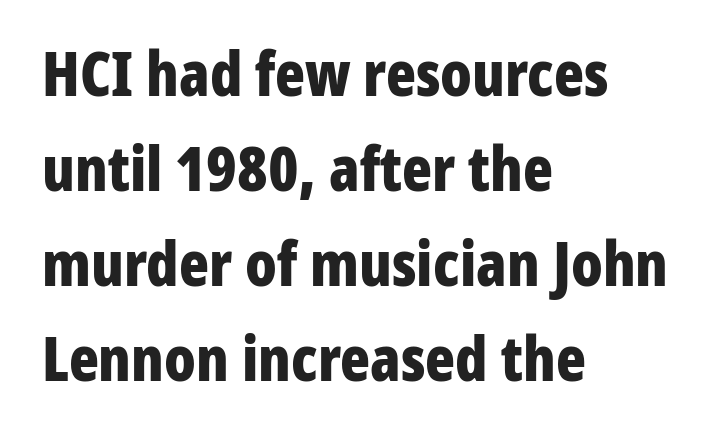
Q: Is the text bold? A: Yes.
Q: Is the text italic (slanted)? A: No, it is upright.
Q: Is the typeface a serif or a sans-serif typeface? A: Sans-serif.
Q: Is the text underlined? A: No.
Q: How is the paragraph aligned? A: Left-aligned.
Q: Is the spacing between letters normal or unusually wide? A: Normal.
Q: Is the spacing between lines tight, normal or loose? A: Normal.
Q: Width (condensed, normal, or wide)? A: Condensed.
Q: Stroke contrast? A: Low.
Q: x-height? A: Medium.
Q: Monospaced? A: No.
